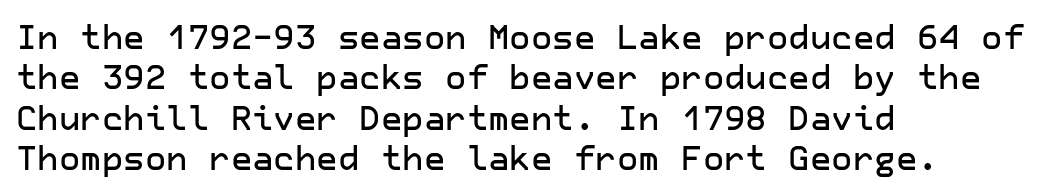
Tall strokes in this sample are plumb rather than angled. Left-aligned paragraph, ragged on the right. Unmarked baselines from the first word to the last. The line texture is even and compact thanks to regular tracking.
